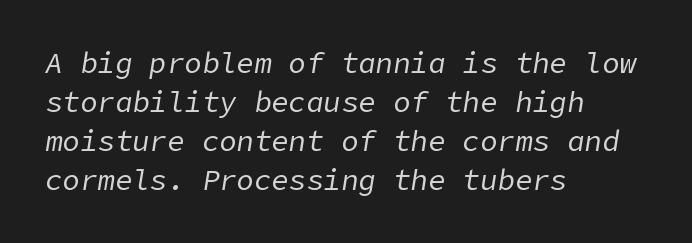
{"italic": "yes", "lean": "right", "slant_degrees": 9, "bold": "no", "weight": "regular", "width": "normal", "stroke_contrast": "low", "x_height": "medium", "underline": "no", "align": "left", "line_spacing": "normal", "line_spacing_ratio": 1.35, "letter_spacing": "normal", "letter_spacing_em": 0.0, "glyph_px": 29}
